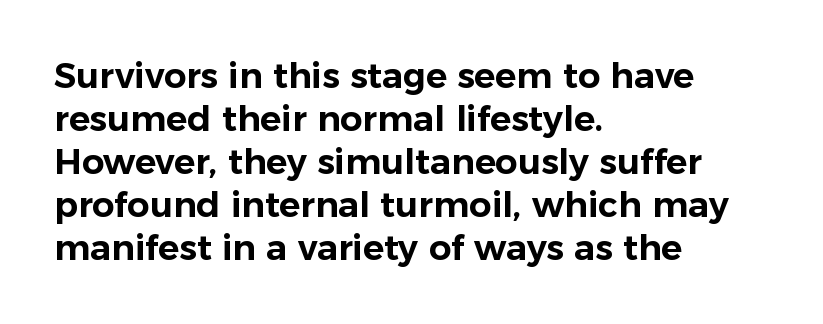
The passage shown is not underscored anywhere. Letter spacing: default. This rendering employs a face without finishing strokes, i.e., a sans-serif. Casual observation: everything's shoved over to the left. Every character sits straight up, as roman type does. Spacing verdict: proportional, widths tailored to each character.
